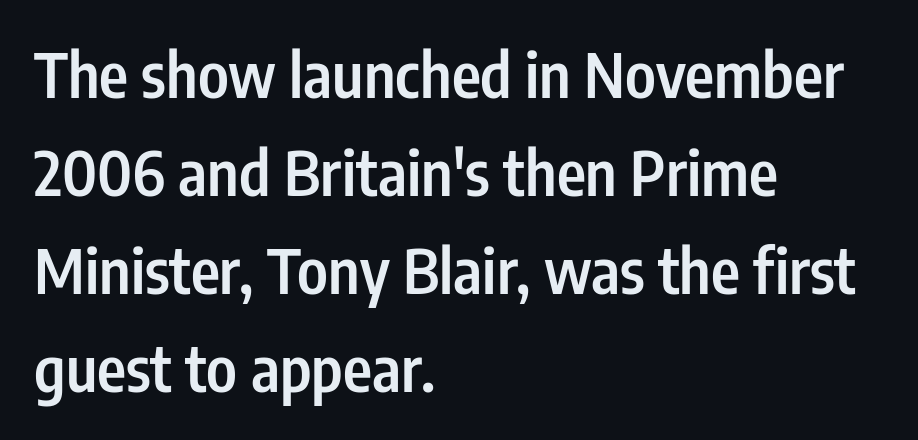
{"serif": "no", "italic": "no", "bold": "semi", "weight": "semibold", "width": "condensed", "stroke_contrast": "low", "x_height": "medium", "monospaced": "no", "underline": "no", "align": "left", "line_spacing": "normal", "line_spacing_ratio": 1.58, "letter_spacing": "normal", "letter_spacing_em": 0.0, "glyph_px": 62}
